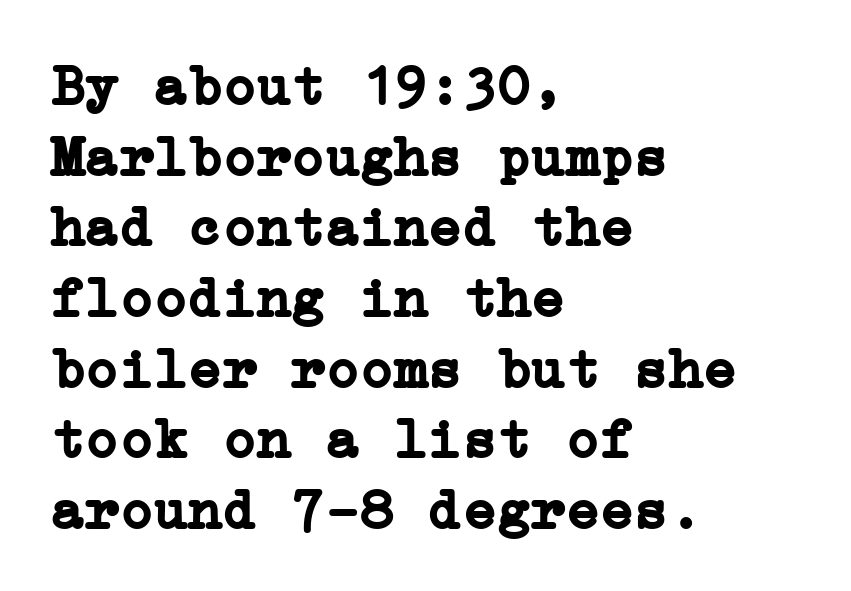
{"serif": "yes", "italic": "no", "bold": "yes", "weight": "semibold", "width": "normal", "stroke_contrast": "low", "x_height": "medium", "underline": "no", "align": "left", "line_spacing_ratio": 1.24, "letter_spacing": "normal", "letter_spacing_em": 0.0, "glyph_px": 57}
